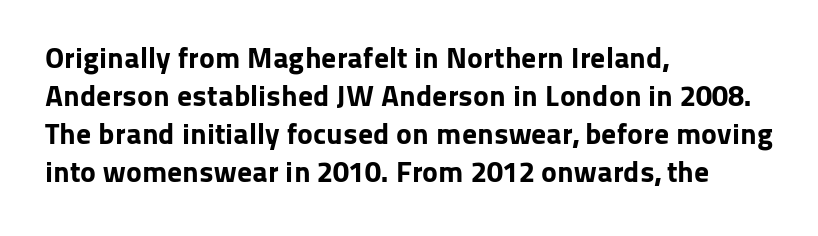
{"serif": "no", "italic": "no", "bold": "yes", "weight": "bold", "width": "normal", "stroke_contrast": "low", "x_height": "medium", "monospaced": "no", "underline": "no", "align": "left", "line_spacing": "normal", "line_spacing_ratio": 1.27, "letter_spacing": "normal", "letter_spacing_em": 0.0, "glyph_px": 30}
